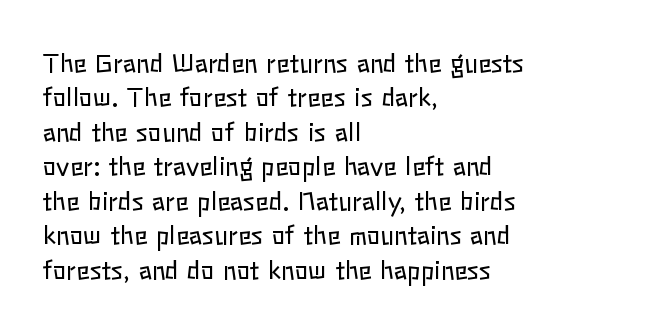
Q: Is the text bold? A: No.
Q: Is the text italic (slanted)? A: No, it is upright.
Q: Is the text underlined? A: No.
Q: How is the paragraph aligned? A: Left-aligned.
Q: Is the spacing between letters normal or unusually wide? A: Normal.
Q: Is the spacing between lines tight, normal or loose? A: Normal.
